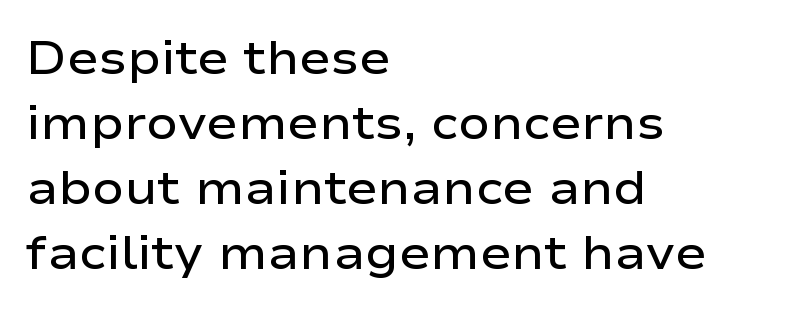
Students, observe: this is what conventionally led text looks like. This sample has the flowing, uneven cadence of proportional lettering. The letters are semibold — heavier than regular but short of a full bold. These lines keep a tight, regular rhythm from letter to letter. These lines are set flush left with a ragged right edge. Words float on clear page, feet unadorned.
